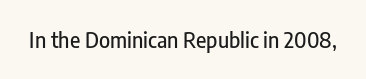
Every character sits straight up, as roman type does. The string is rendered with underlining switched off. Students, note that the glyphs here touch the page at normal intervals.
